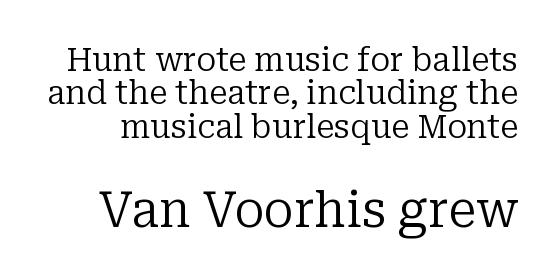
You could call the tracking neutral — neither tight nor loose. Here the designer chose a conventional face with non-uniform glyph widths. You can tell it's not italic because the verticals are truly vertical. Unmarked baselines from the first word to the last. These glyphs show unthickened strokes, regular width or finer.
